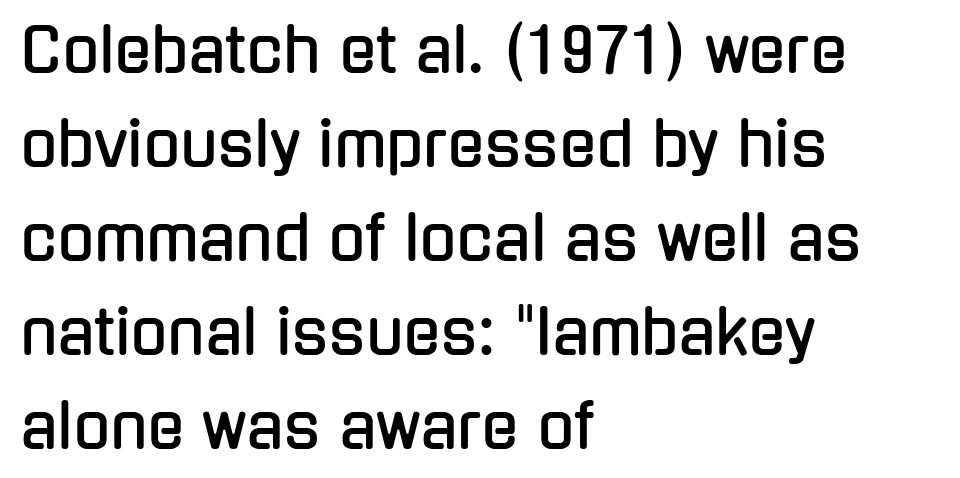
{"serif": "no", "italic": "no", "width": "condensed", "stroke_contrast": "low", "x_height": "medium", "monospaced": "no", "underline": "no", "align": "left", "line_spacing": "normal", "line_spacing_ratio": 1.54, "letter_spacing": "normal", "letter_spacing_em": 0.0, "glyph_px": 61}
